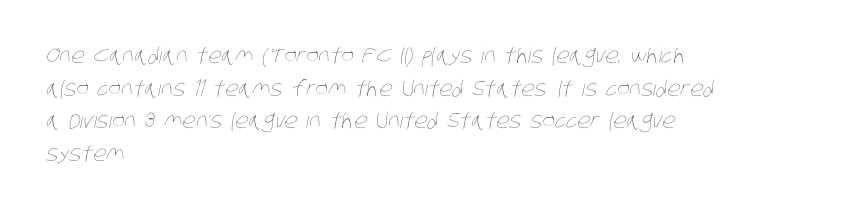
{"bold": "no", "underline": "no", "align": "left", "line_spacing": "normal", "line_spacing_ratio": 1.55, "letter_spacing": "normal", "letter_spacing_em": 0.0, "glyph_px": 21}
